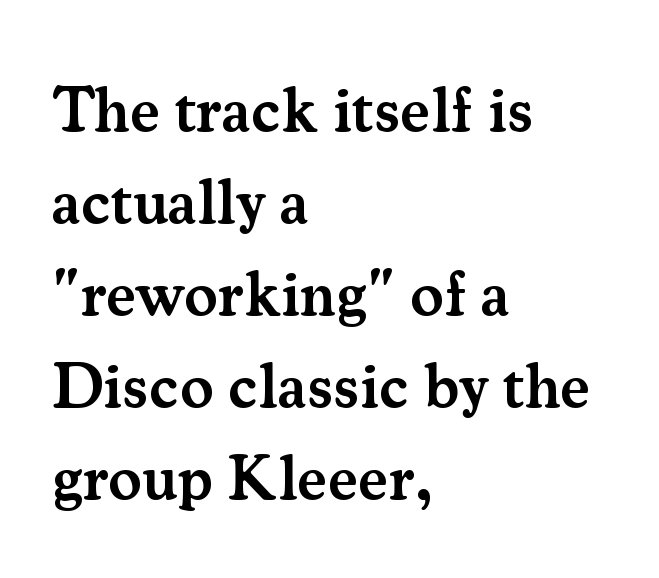
{"serif": "yes", "italic": "no", "bold": "semi", "weight": "semibold", "width": "normal", "stroke_contrast": "medium", "x_height": "small", "monospaced": "no", "underline": "no", "align": "left", "line_spacing": "normal", "line_spacing_ratio": 1.46, "letter_spacing": "normal", "letter_spacing_em": 0.0, "glyph_px": 63}
